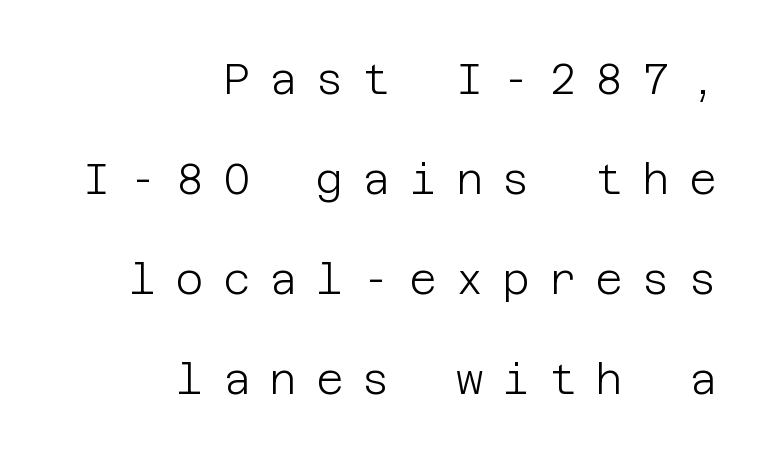
{"serif": "no", "italic": "no", "bold": "no", "weight": "light", "width": "normal", "stroke_contrast": "low", "x_height": "large", "underline": "no", "align": "right", "line_spacing": "loose", "line_spacing_ratio": 2.38, "letter_spacing": "wide", "letter_spacing_em": 0.46, "glyph_px": 42}
